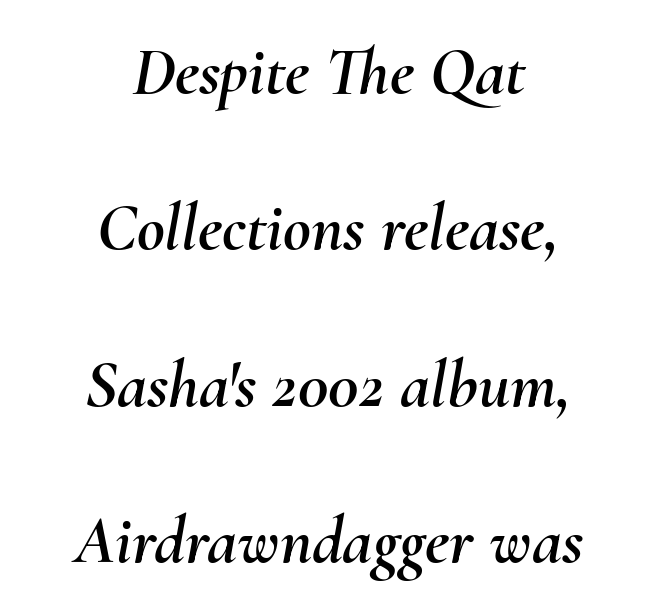
Whoever set this chose breathing room over compactness in the vertical rhythm. Neither beginnings nor endings align; midpoints do. Caption: standard tracking, unaltered. Characters are canted at an angle relative to the baseline's perpendicular. Note the varied advance widths — an 'i' is clearly narrower than an 'm'. Each row of text sits above clean, open space.
